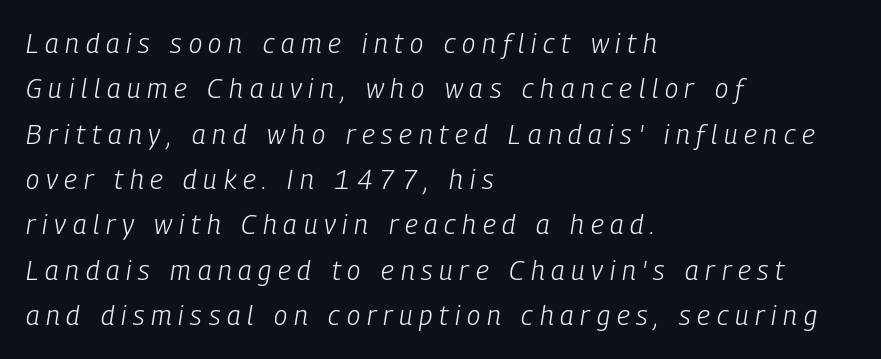
Casual observation: everything's shoved over to the left. The block of text has a typical density, with ordinary space between rows. No word sits above an underline. Slant detected: the letters are inclined. Display-style spreading of the glyphs; the letterfit is very open. The typesetting does not lean heavy: it is not bold.
